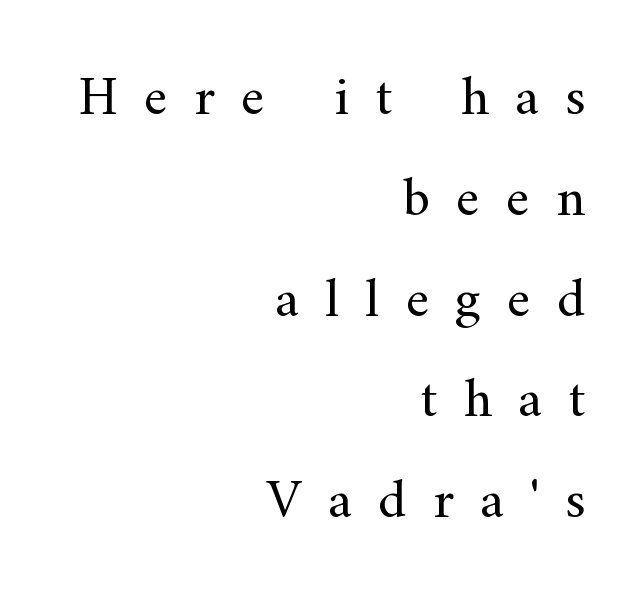
{"serif": "yes", "italic": "no", "bold": "no", "weight": "regular", "width": "normal", "stroke_contrast": "medium", "x_height": "small", "monospaced": "no", "underline": "no", "align": "right", "line_spacing_ratio": 1.8, "letter_spacing": "wide", "letter_spacing_em": 0.47, "glyph_px": 56}
